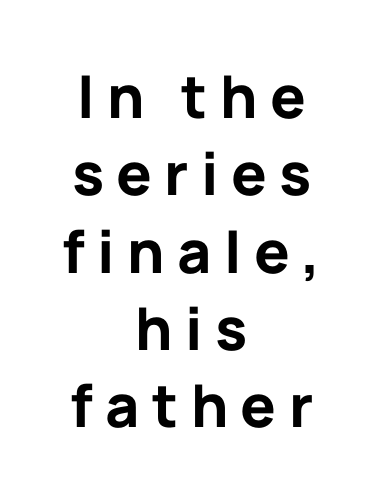
The image shows 59 px bold sans-serif type, upright; set centered, normal line spacing (1.31x), unusually wide letter spacing (+0.21 em), not underlined; low stroke contrast and a medium x-height.
